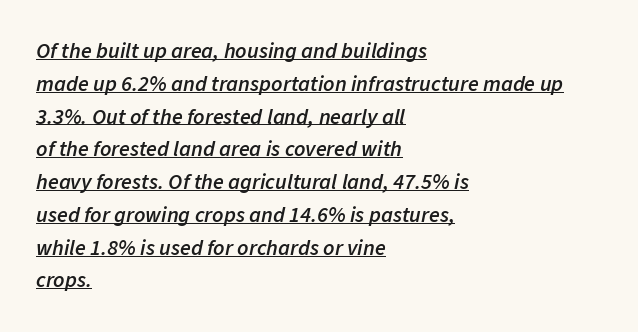
Q: Is the text bold? A: Semi-bold.
Q: Is the text italic (slanted)? A: Yes, it leans right by about 11 degrees.
Q: Is the text underlined? A: Yes.
Q: How is the paragraph aligned? A: Left-aligned.
Q: Is the spacing between letters normal or unusually wide? A: Normal.
Q: Is the spacing between lines tight, normal or loose? A: Normal.
